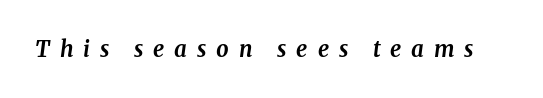
{"italic": "yes", "lean": "right", "slant_degrees": 8, "bold": "yes", "underline": "no", "letter_spacing": "wide", "letter_spacing_em": 0.45, "glyph_px": 22}
